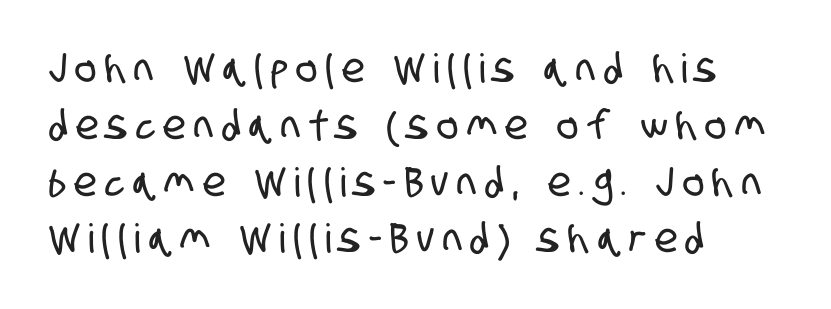
The image shows 40 px condensed sans-serif type; set left-aligned, normal line spacing (1.42x), unusually wide letter spacing (+0.22 em), not underlined; low stroke contrast and a large x-height.
